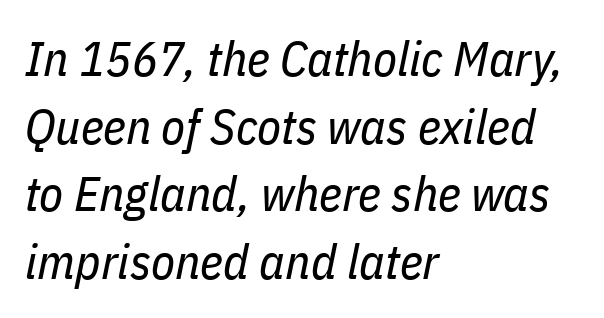
{"italic": "yes", "lean": "right", "slant_degrees": 11, "bold": "no", "weight": "regular", "width": "condensed", "stroke_contrast": "low", "x_height": "medium", "monospaced": "no", "underline": "no", "align": "left", "line_spacing": "normal", "line_spacing_ratio": 1.38, "letter_spacing": "normal", "letter_spacing_em": 0.0, "glyph_px": 49}
